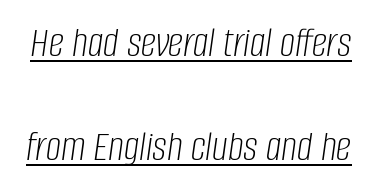
A typesetter would call this proportional, since set widths differ per character. The strokes carry an ordinary text weight at most. This sample uses plain, unmodified letter spacing. Decoration check: the copy is underlined.
